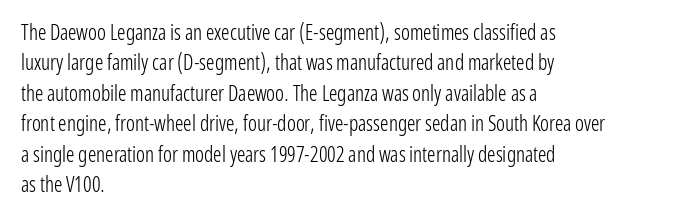
The image shows 21 px text type, upright; set left-aligned, normal line spacing (1.45x), normal letter spacing, not underlined.
